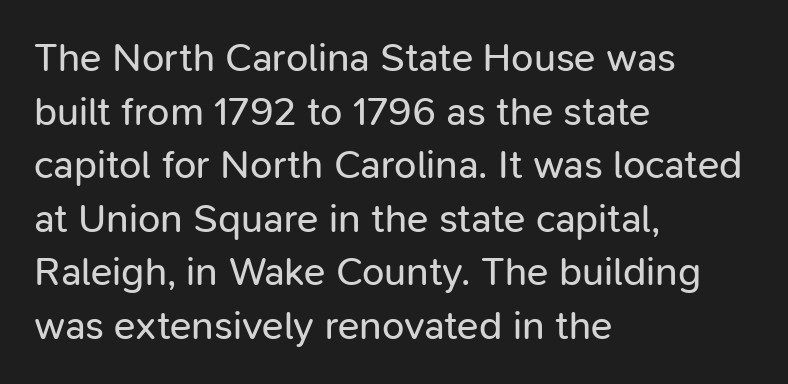
{"serif": "no", "italic": "no", "bold": "no", "weight": "regular", "width": "normal", "stroke_contrast": "low", "x_height": "medium", "monospaced": "no", "underline": "no", "align": "left", "line_spacing": "normal", "line_spacing_ratio": 1.34, "letter_spacing": "normal", "letter_spacing_em": 0.0, "glyph_px": 40}
